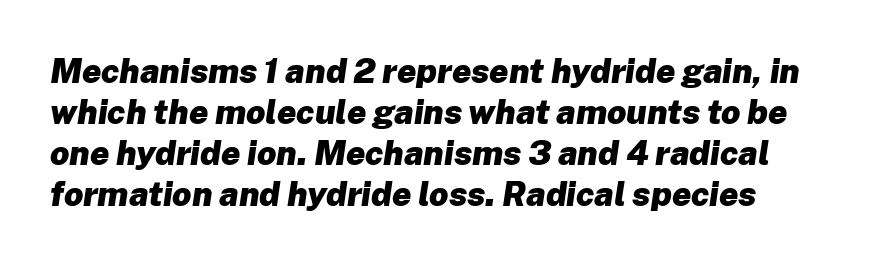
{"italic": "yes", "lean": "right", "slant_degrees": 8, "bold": "yes", "weight": "heavy", "width": "normal", "stroke_contrast": "low", "x_height": "medium", "monospaced": "no", "underline": "no", "align": "left", "line_spacing_ratio": 1.21, "letter_spacing": "normal", "letter_spacing_em": 0.0, "glyph_px": 34}
